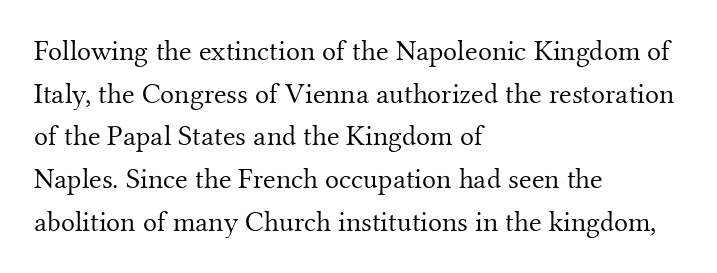
Yep, those are serifs on the letters. Clear beneath every line of the passage. Varying glyph widths throughout — classic text-font behaviour. The rag falls on the right side of this text block.
